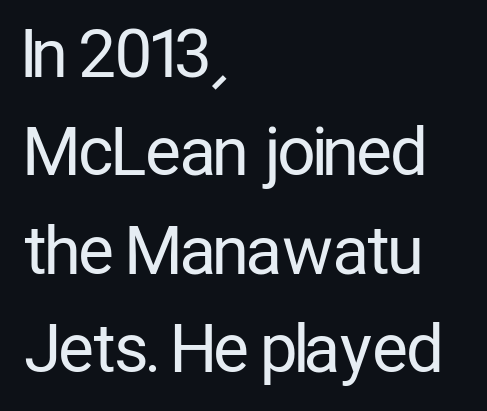
A typesetter would call this leading conventional body-copy spacing. The font family rendered here belongs to the sans-serif group. The setting favours the left margin, as ordinary paragraphs usually do. The face looks like a standard text weight, possibly lighter. Upright lettering throughout. Looks like regular typesetting: each glyph gets only the width it needs.
